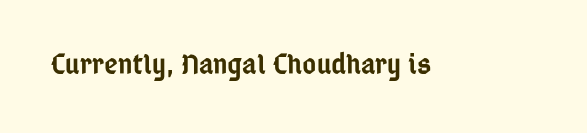
The image shows 30 px semibold, condensed sans-serif type, upright; set normal letter spacing, not underlined; low stroke contrast and a medium x-height.
